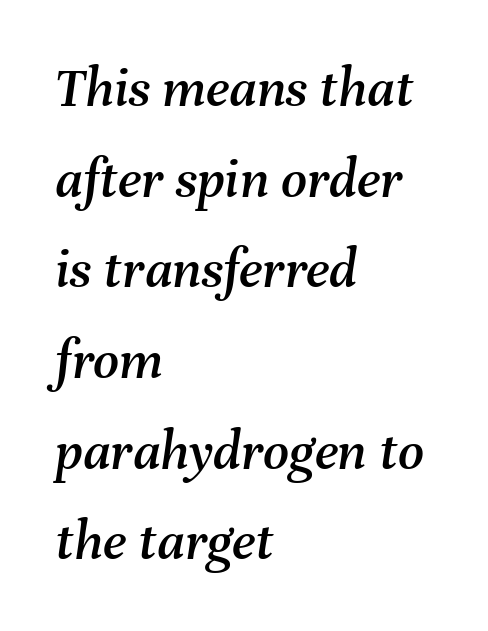
Q: Is the text italic (slanted)? A: Yes, it leans right by about 8 degrees.
Q: Is the text underlined? A: No.
Q: How is the paragraph aligned? A: Left-aligned.
Q: Is the spacing between letters normal or unusually wide? A: Normal.
Q: Is the spacing between lines tight, normal or loose? A: Normal.
Q: Width (condensed, normal, or wide)? A: Normal.
Q: Stroke contrast? A: Medium.
Q: x-height? A: Medium.
Q: Monospaced? A: No.
